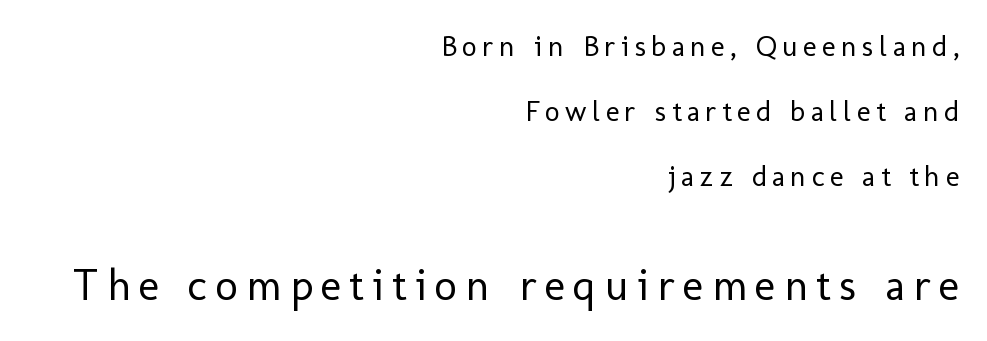
{"serif": "no", "italic": "no", "bold": "no", "weight": "regular", "width": "normal", "stroke_contrast": "low", "x_height": "medium", "monospaced": "no", "underline": "no", "align": "right", "line_spacing": "loose", "line_spacing_ratio": 2.24, "larger_block": "second", "size_ratio": 1.52, "glyph_px": 44}
